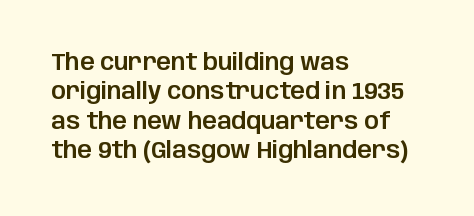
The image shows 23 px text type, upright; set left-aligned, normal line spacing (1.28x), normal letter spacing, not underlined.
